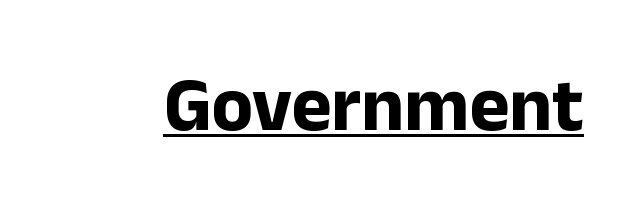
{"serif": "no", "italic": "no", "bold": "yes", "weight": "bold", "width": "normal", "stroke_contrast": "low", "x_height": "medium", "monospaced": "no", "underline": "yes", "letter_spacing": "normal", "letter_spacing_em": 0.0, "glyph_px": 76}
